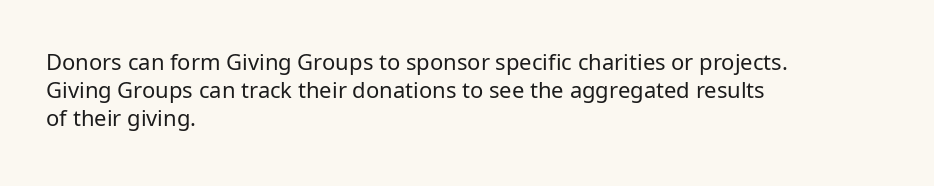
The image shows 22 px text type, upright; set left-aligned, normal line spacing (1.27x), normal letter spacing, not underlined.
